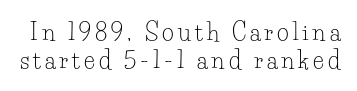
Q: Is the text bold? A: No.
Q: Is the text italic (slanted)? A: No, it is upright.
Q: Is the text underlined? A: No.
